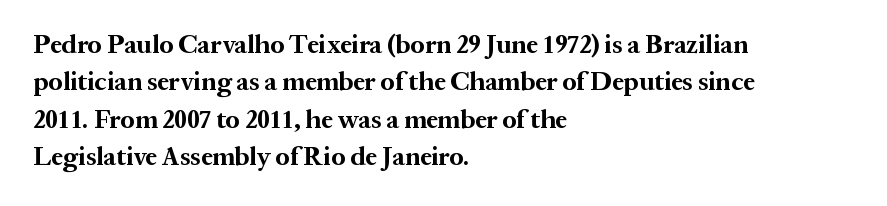
The image shows 26 px bold type, upright; set left-aligned, normal line spacing (1.44x), normal letter spacing, not underlined.
